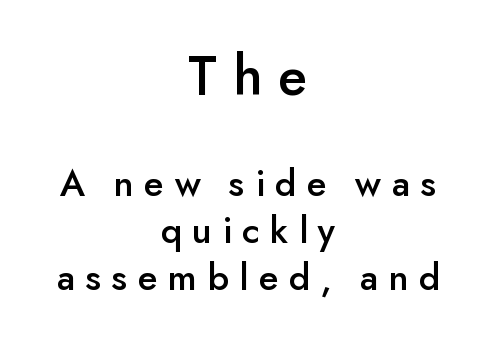
Q: Is the text italic (slanted)? A: No, it is upright.
Q: Is the typeface a serif or a sans-serif typeface? A: Sans-serif.
Q: Is the text underlined? A: No.
Q: How is the paragraph aligned? A: Centered.
Q: Is the spacing between letters normal or unusually wide? A: Unusually wide.
Q: Which block of text is set in a larger size, the first (top) or the second (bottom)? A: The first (top) one.
Q: Width (condensed, normal, or wide)? A: Normal.
Q: Stroke contrast? A: Low.
Q: x-height? A: Small.
Q: Monospaced? A: No.
